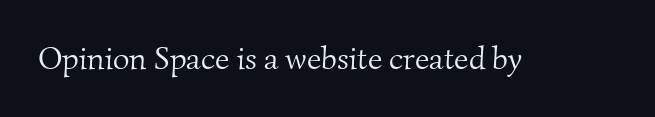
Q: Is the text bold? A: No.
Q: Is the typeface a serif or a sans-serif typeface? A: Serif.
Q: Is the text underlined? A: No.
Q: Is the spacing between letters normal or unusually wide? A: Normal.
Q: Width (condensed, normal, or wide)? A: Normal.
Q: Stroke contrast? A: Medium.
Q: x-height? A: Small.
Q: Monospaced? A: No.
